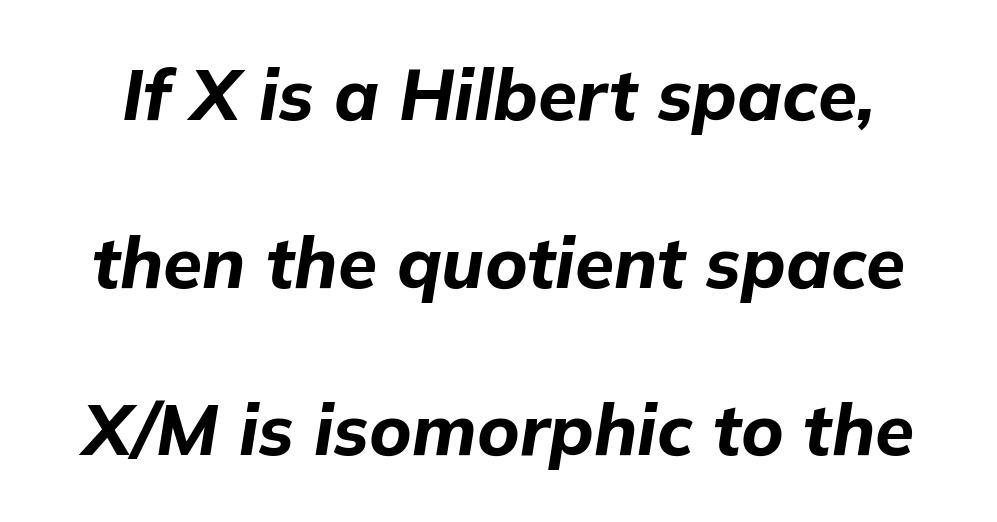
{"italic": "yes", "lean": "right", "slant_degrees": 9, "bold": "yes", "weight": "bold", "width": "normal", "stroke_contrast": "low", "x_height": "medium", "monospaced": "no", "underline": "no", "line_spacing": "loose", "line_spacing_ratio": 2.36, "letter_spacing": "normal", "letter_spacing_em": 0.0, "glyph_px": 71}
